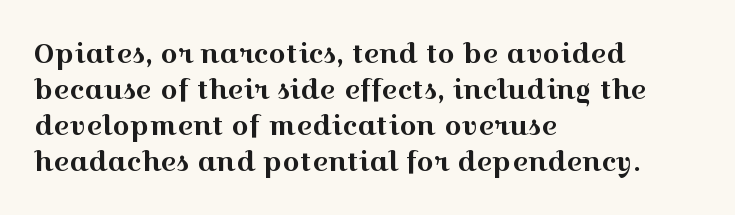
Vertically, the passage feels balanced, rows spaced as you'd expect. The face used here is rendered with its standard letterfit. The words here are not underlined. Posture: straight, roman, zero tilt.
